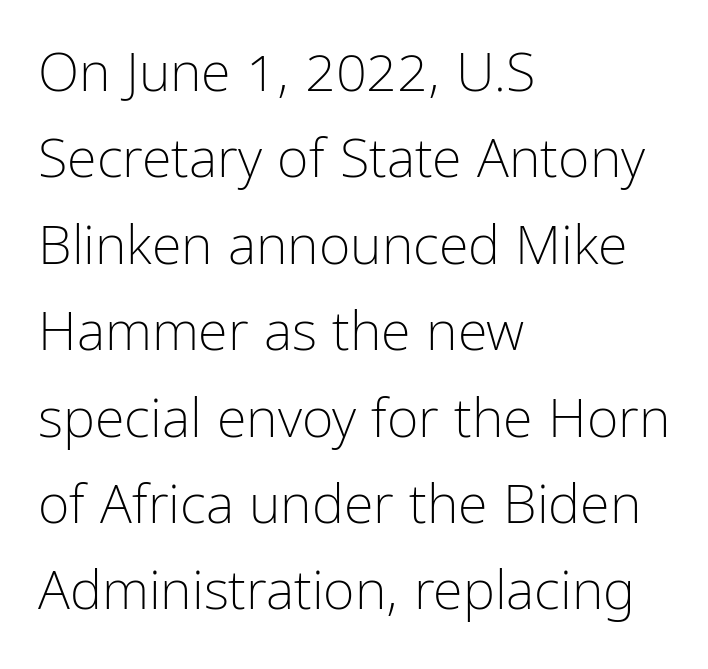
Varying glyph widths throughout — classic text-font behaviour. Each row of text sits above clean, open space. Caption: standard tracking, unaltered. Regarding leading, the lines here are spaced in the standard way. Regarding serifs, this sample does without them.
